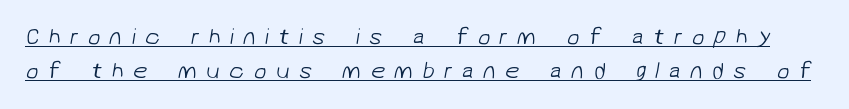
The image shows 23 px text type; set normal line spacing (1.48x), unusually wide letter spacing (+0.4 em), underlined.
